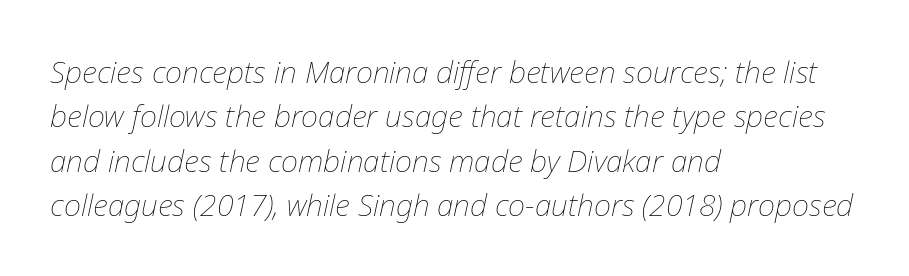
The image shows 30 px thin type, italic (leaning right); set left-aligned, normal line spacing (1.48x), normal letter spacing, not underlined; low stroke contrast and a medium x-height.
